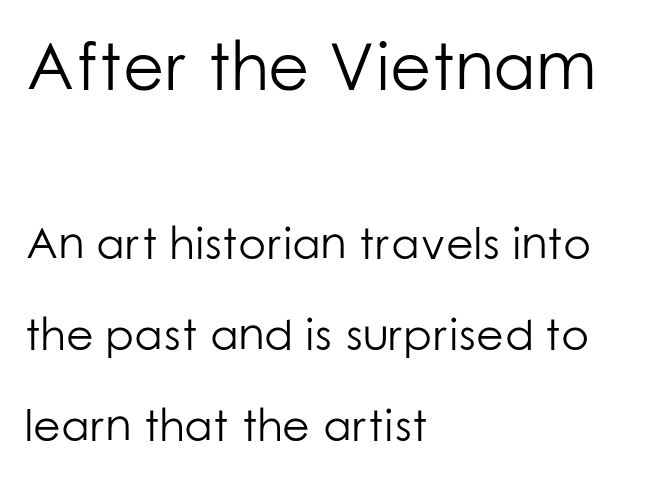
{"serif": "no", "italic": "no", "bold": "no", "weight": "light", "width": "normal", "stroke_contrast": "low", "x_height": "medium", "monospaced": "no", "underline": "no", "align": "left", "line_spacing": "loose", "line_spacing_ratio": 2.03, "letter_spacing": "normal", "letter_spacing_em": 0.0, "larger_block": "first", "size_ratio": 1.49, "glyph_px": 67}
